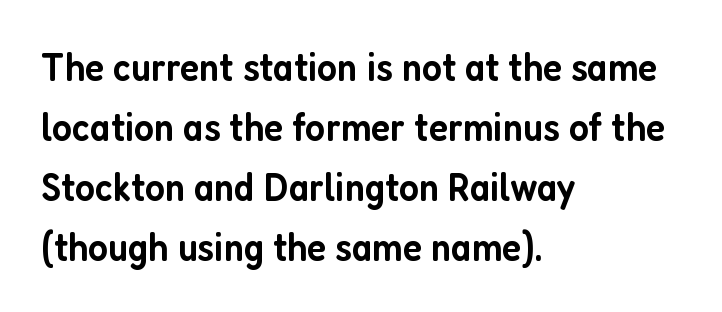
{"serif": "no", "italic": "no", "bold": "semi", "weight": "semibold", "width": "condensed", "stroke_contrast": "low", "x_height": "medium", "monospaced": "no", "underline": "no", "align": "left", "line_spacing": "normal", "line_spacing_ratio": 1.46, "letter_spacing": "normal", "letter_spacing_em": 0.0, "glyph_px": 41}
